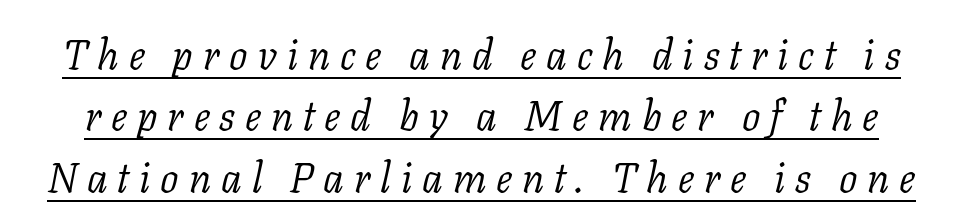
Q: Is the text bold? A: No.
Q: Is the text italic (slanted)? A: Yes, it leans right by about 11 degrees.
Q: Is the typeface a serif or a sans-serif typeface? A: Serif.
Q: Is the text underlined? A: Yes.
Q: Is the spacing between letters normal or unusually wide? A: Unusually wide.
Q: Is the spacing between lines tight, normal or loose? A: Normal.
Q: Width (condensed, normal, or wide)? A: Normal.
Q: Stroke contrast? A: Low.
Q: x-height? A: Medium.
Q: Monospaced? A: No.
